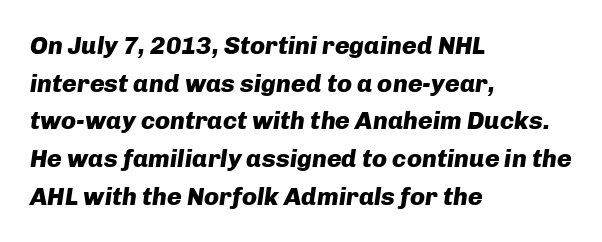
Q: Is the text bold? A: Yes.
Q: Is the text italic (slanted)? A: Yes, it leans right by about 8 degrees.
Q: Is the text underlined? A: No.
Q: How is the paragraph aligned? A: Left-aligned.
Q: Is the spacing between letters normal or unusually wide? A: Normal.
Q: Is the spacing between lines tight, normal or loose? A: Normal.
